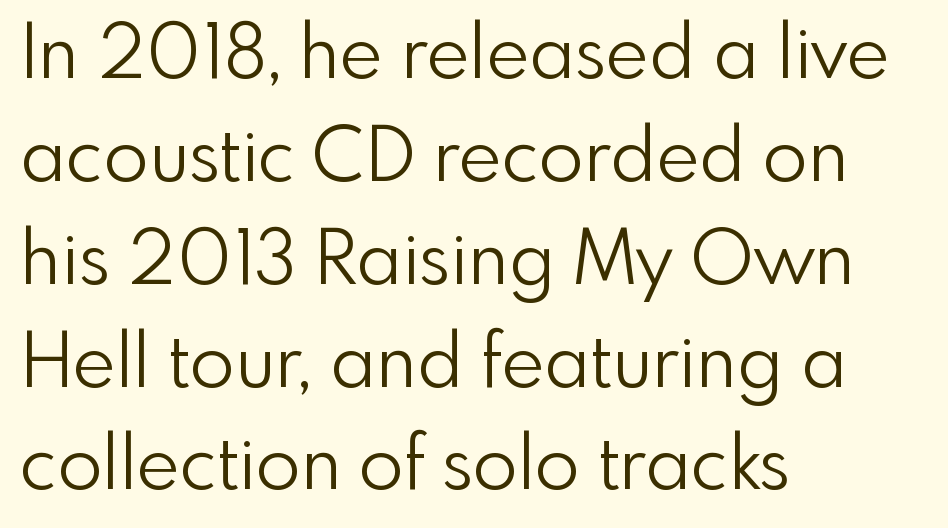
Q: Is the text bold? A: No.
Q: Is the text italic (slanted)? A: No, it is upright.
Q: Is the typeface a serif or a sans-serif typeface? A: Sans-serif.
Q: Is the text underlined? A: No.
Q: How is the paragraph aligned? A: Left-aligned.
Q: Is the spacing between letters normal or unusually wide? A: Normal.
Q: Is the spacing between lines tight, normal or loose? A: Normal.
Q: Width (condensed, normal, or wide)? A: Normal.
Q: x-height? A: Small.
Q: Monospaced? A: No.
